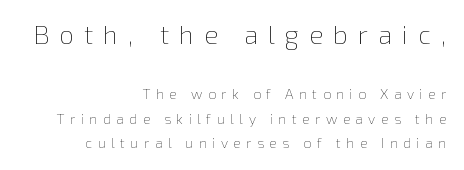
The image shows 26 px text type, upright; set right-aligned, line spacing 1.77x, unusually wide letter spacing (+0.39 em), not underlined; the first (top) block is 1.86x larger.
